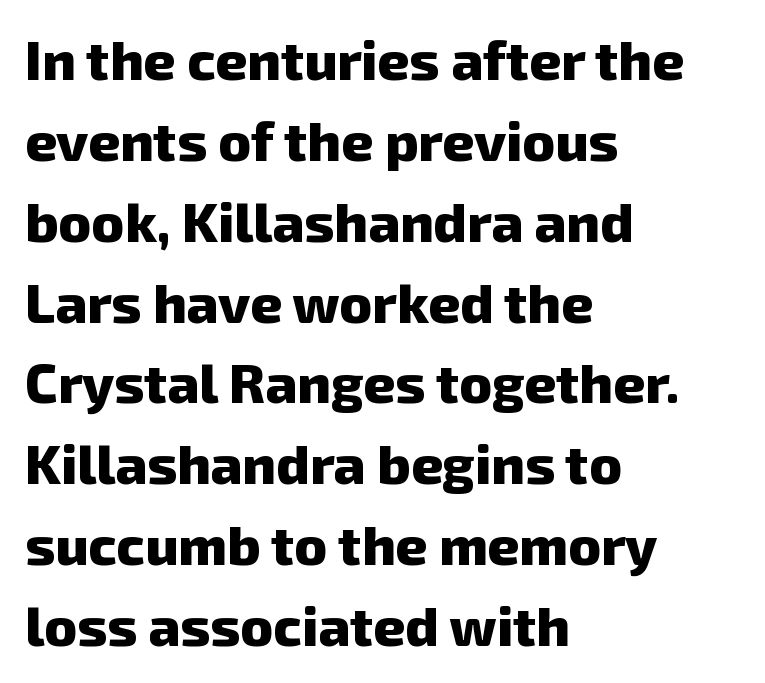
The image shows 55 px heavy sans-serif type; set left-aligned, normal line spacing (1.47x), normal letter spacing, not underlined; low stroke contrast and a medium x-height.
